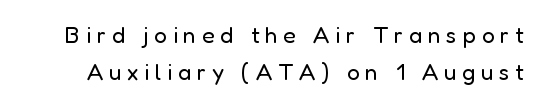
A quiet, ordinary-to-light weight characterises the typeface. Characters remain perfectly vertical along every line. The passage shown has open, widely tracked lettering throughout. Quick note: interline space is typical. The words here are not underlined.
